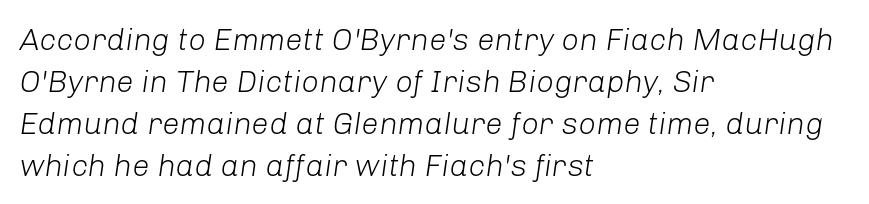
The glyphs are unaccompanied by any horizontal stroke below them. Horizontally, the lines are justified to the leading edge only. Inter-character spacing is left at the font's built-in metrics. The face looks like a standard text weight, possibly lighter. The rendering uses a moderate line-height, typical for paragraphs. Every character sits at an angle, as italics do.
